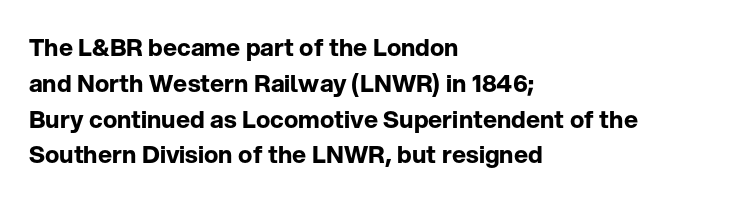
The image shows 24 px bold type, upright; set left-aligned, normal line spacing (1.49x), normal letter spacing, not underlined.
